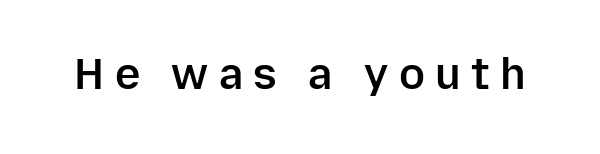
{"serif": "no", "italic": "no", "bold": "semi", "weight": "semibold", "width": "normal", "stroke_contrast": "low", "x_height": "medium", "monospaced": "no", "underline": "no", "letter_spacing": "wide", "letter_spacing_em": 0.24, "glyph_px": 43}
